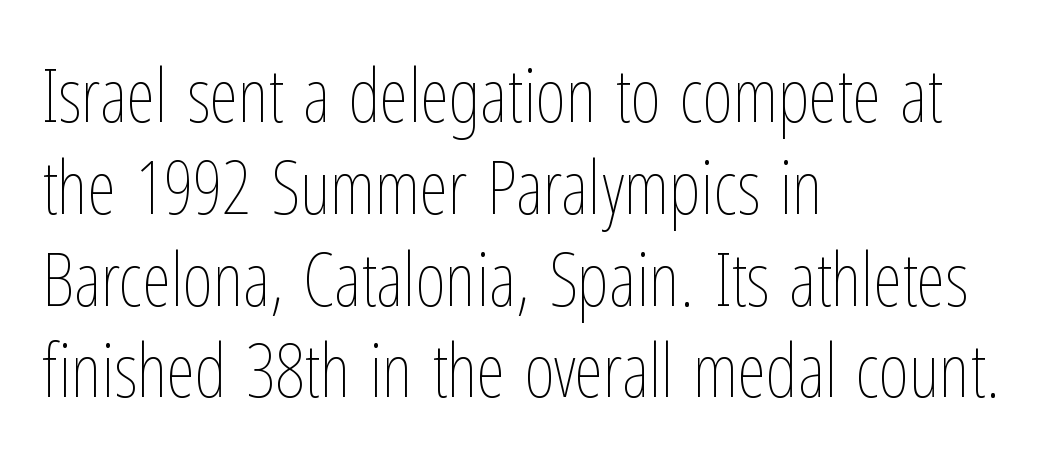
The image shows 74 px thin, condensed type, upright; set left-aligned, line spacing 1.24x, normal letter spacing, not underlined; low stroke contrast and a medium x-height.
